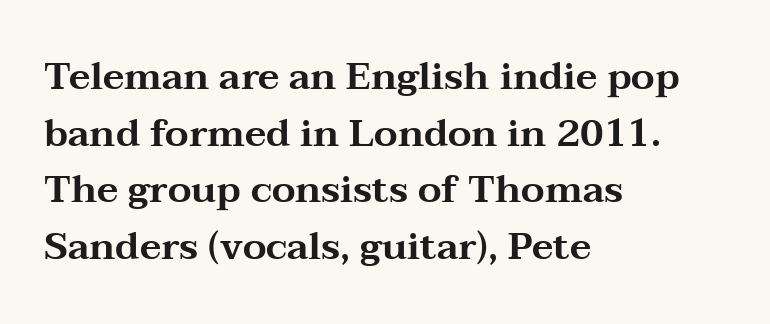
{"serif": "yes", "italic": "no", "width": "wide", "stroke_contrast": "medium", "x_height": "medium", "monospaced": "no", "underline": "no", "align": "left", "line_spacing": "normal", "line_spacing_ratio": 1.49, "letter_spacing": "normal", "letter_spacing_em": 0.0, "glyph_px": 38}
